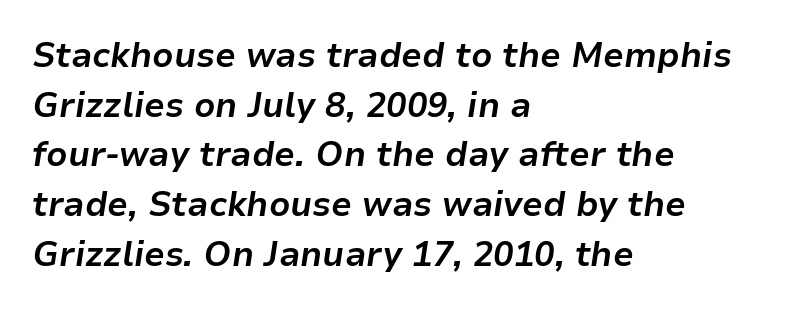
All the whitespace from short lines collects on the right. The letterforms sit shoulder to shoulder at normal distance. Descenders are the only things crossing below the line. Think of a printed novel: that variable character pitch is what you see here. Successive baselines arrive at the customary interval. The whole block is typeset with a tilt.
